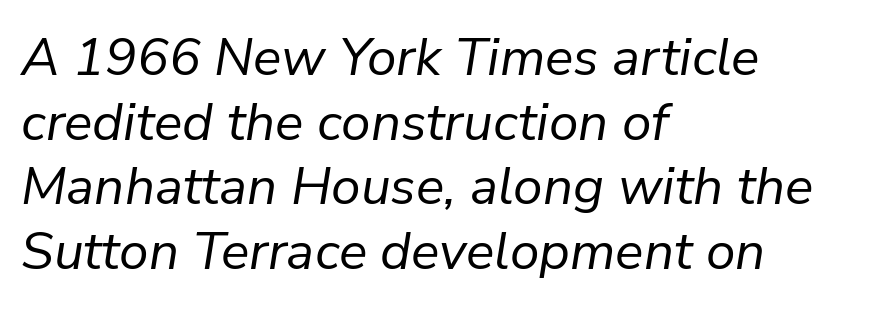
Looking at the ascenders, they clearly lean. Just letters on the line, the space beneath them empty. Between one letter and the next there's only the usual sliver of space. Short and long lines alike share a common starting point at left.
